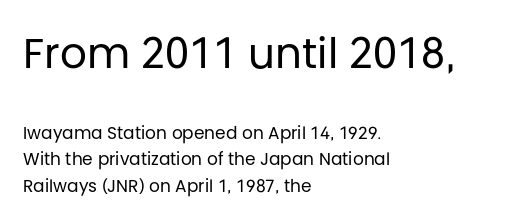
The image shows 42 px regular-weight sans-serif type, upright; set left-aligned, normal line spacing (1.54x), normal letter spacing, not underlined; the first (top) block is 2.47x larger; low stroke contrast and a large x-height.
